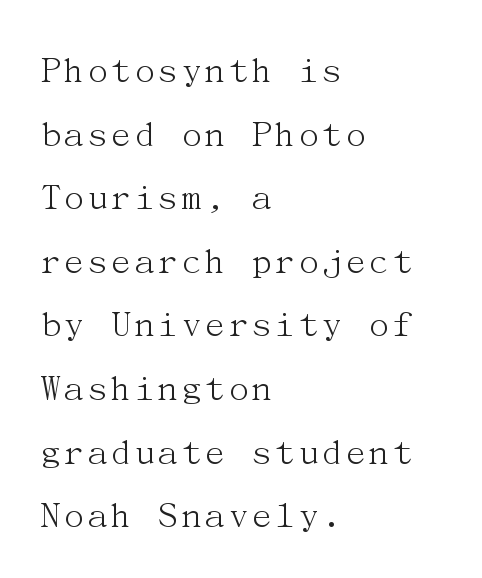
The image shows 40 px light serif type, upright; set left-aligned, normal line spacing (1.59x), normal letter spacing, not underlined; medium stroke contrast and a medium x-height.
